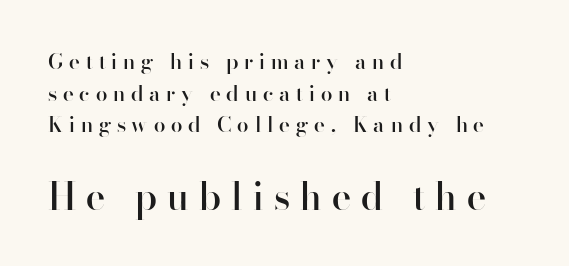
Short note: letters widely spaced. Horizontally, the lines are justified to the leading edge only. Summary of weight: moderately heavy, a semibold. Students, observe: this is what conventionally led text looks like. This is sans-serif lettering, the kind often seen on screens and signage. Compare the two chunks: the lower has the greater cap height.
